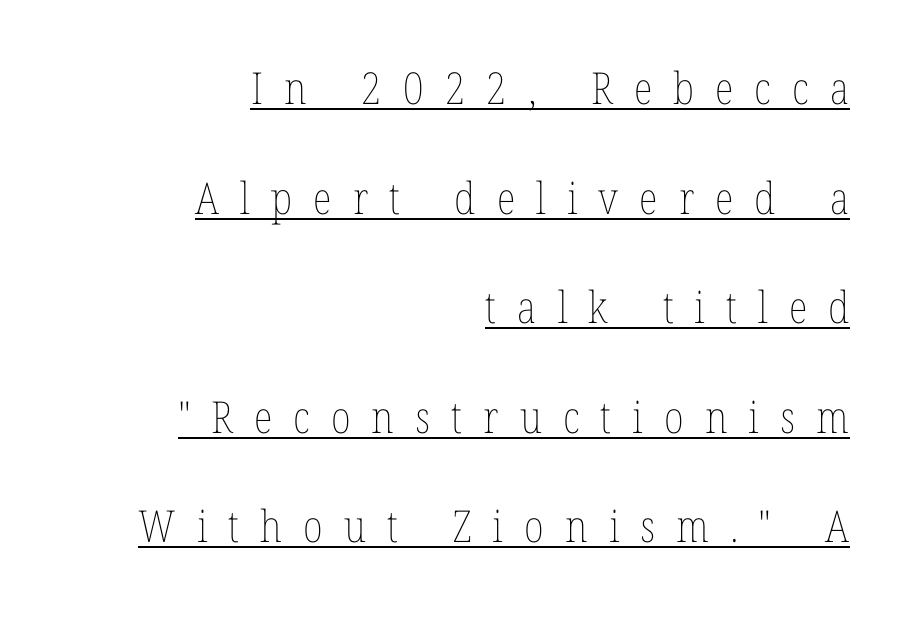
The image shows 44 px thin, condensed type, upright; set right-aligned, loose line spacing (2.49x), unusually wide letter spacing (+0.48 em), underlined; low stroke contrast and a medium x-height.
